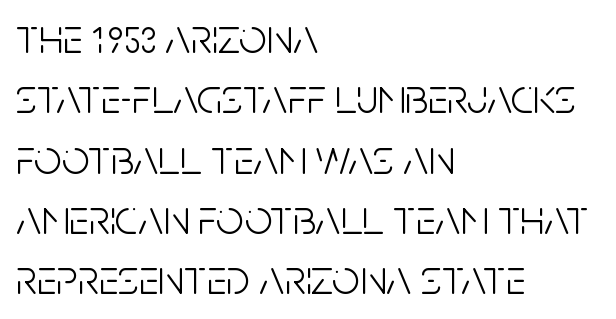
The image shows 49 px light, condensed sans-serif type, upright; set left-aligned, line spacing 1.23x, normal letter spacing, not underlined; low stroke contrast and a large x-height.
